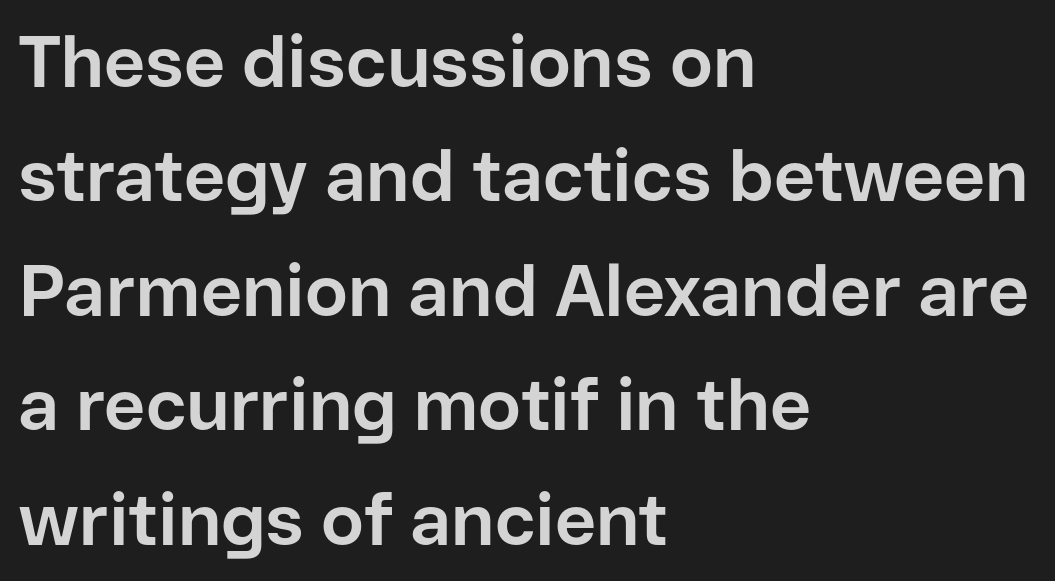
Q: Is the text bold? A: Yes.
Q: Is the text italic (slanted)? A: No, it is upright.
Q: Is the typeface a serif or a sans-serif typeface? A: Sans-serif.
Q: Is the text underlined? A: No.
Q: How is the paragraph aligned? A: Left-aligned.
Q: Is the spacing between letters normal or unusually wide? A: Normal.
Q: Is the spacing between lines tight, normal or loose? A: Normal.
Q: Width (condensed, normal, or wide)? A: Normal.
Q: Stroke contrast? A: Low.
Q: x-height? A: Medium.
Q: Monospaced? A: No.
